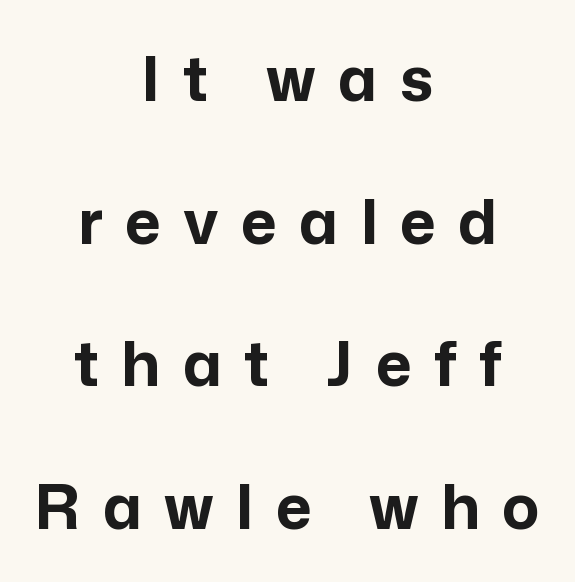
The image shows 62 px bold sans-serif type, upright; set centered, loose line spacing (2.3x), unusually wide letter spacing (+0.36 em), not underlined; low stroke contrast and a medium x-height.
